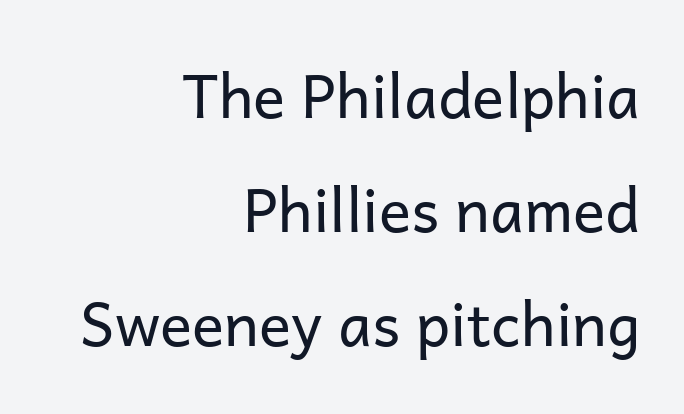
A clean baseline with only descenders dipping below it. Looks like regular typesetting: each glyph gets only the width it needs. It's the straight-up-and-down kind of type. How are the letters spaced? Ordinarily, with no added tracking. Which margin do the lines hug? The right one — the left edge is uneven.
